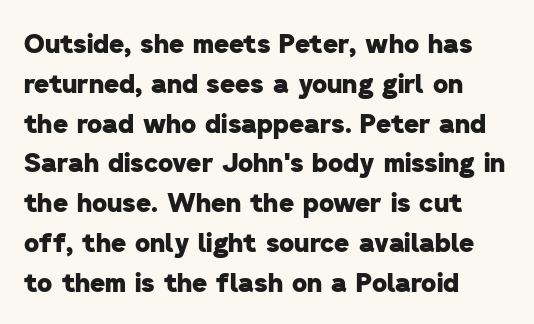
{"bold": "yes", "underline": "no", "align": "left", "line_spacing": "normal", "line_spacing_ratio": 1.53, "letter_spacing": "normal", "letter_spacing_em": 0.0, "glyph_px": 26}
